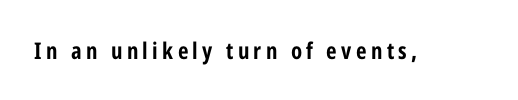
The words here are not underlined. Ascenders rise straight up at ninety degrees. What weight is shown? A full bold with thick strokes.
